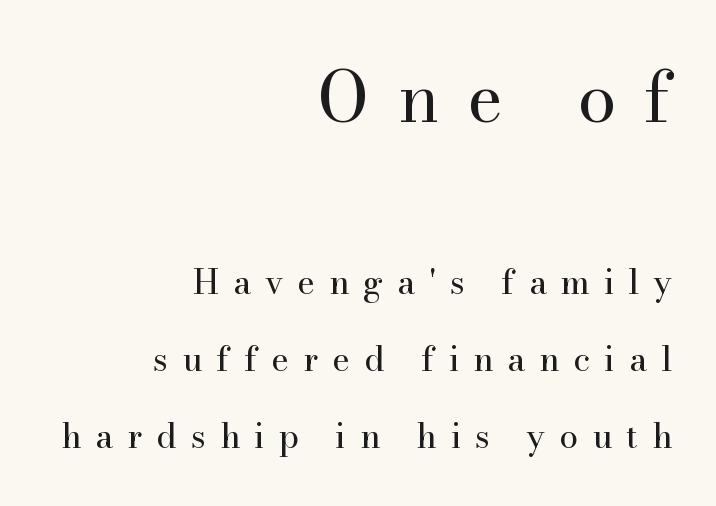
{"serif": "yes", "italic": "no", "bold": "no", "weight": "regular", "width": "normal", "stroke_contrast": "high", "x_height": "small", "monospaced": "no", "underline": "no", "align": "right", "line_spacing": "loose", "line_spacing_ratio": 2.26, "letter_spacing": "wide", "letter_spacing_em": 0.41, "larger_block": "first", "size_ratio": 2.03, "glyph_px": 69}
